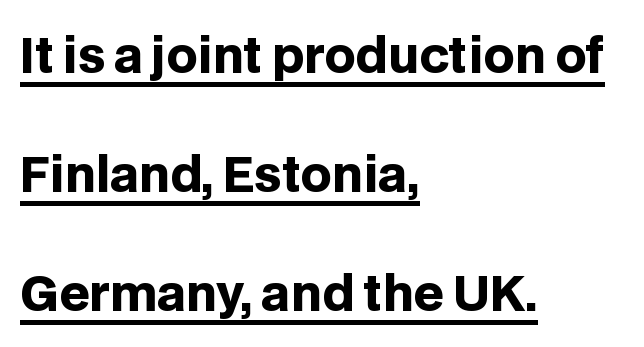
The image shows 48 px heavy sans-serif type, upright; set left-aligned, loose line spacing (2.48x), normal letter spacing, underlined; low stroke contrast and a large x-height.
